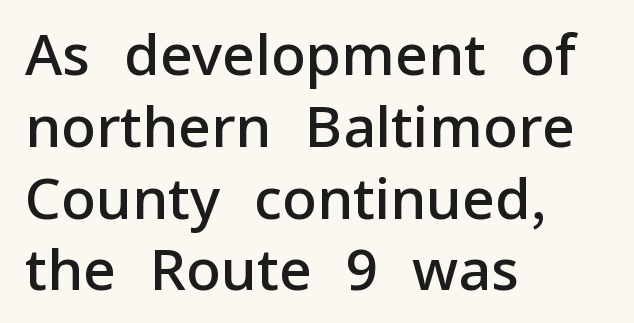
The image shows 57 px semibold sans-serif type, upright; set left-aligned, normal line spacing (1.26x), normal letter spacing, not underlined; low stroke contrast and a medium x-height.
